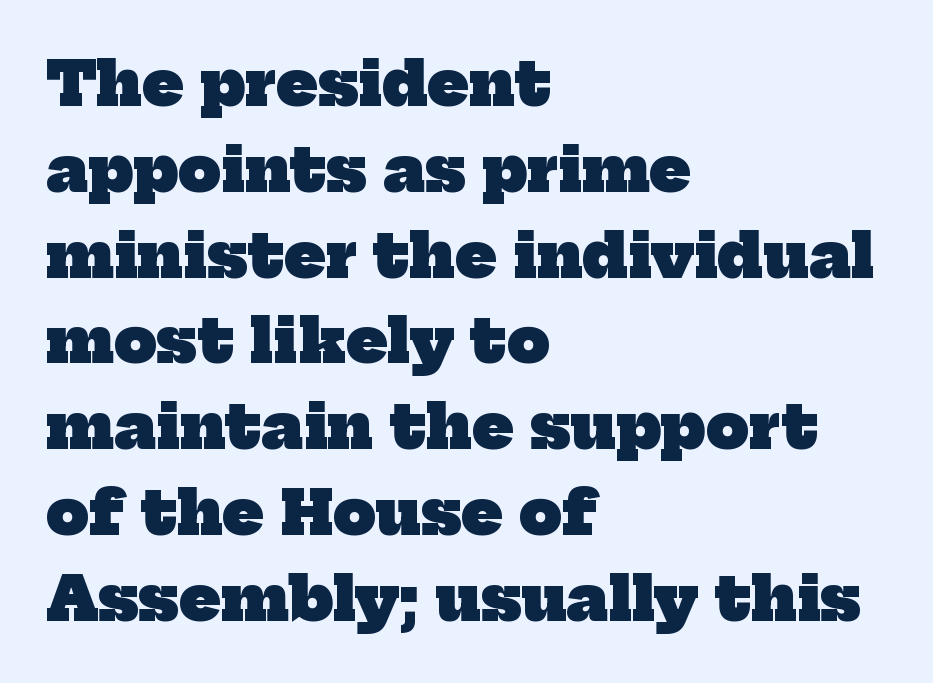
Q: Is the text bold? A: Yes.
Q: Is the typeface a serif or a sans-serif typeface? A: Serif.
Q: Is the text underlined? A: No.
Q: How is the paragraph aligned? A: Left-aligned.
Q: Is the spacing between letters normal or unusually wide? A: Normal.
Q: Is the spacing between lines tight, normal or loose? A: Normal.
Q: Width (condensed, normal, or wide)? A: Normal.
Q: Stroke contrast? A: Low.
Q: x-height? A: Medium.
Q: Monospaced? A: No.
